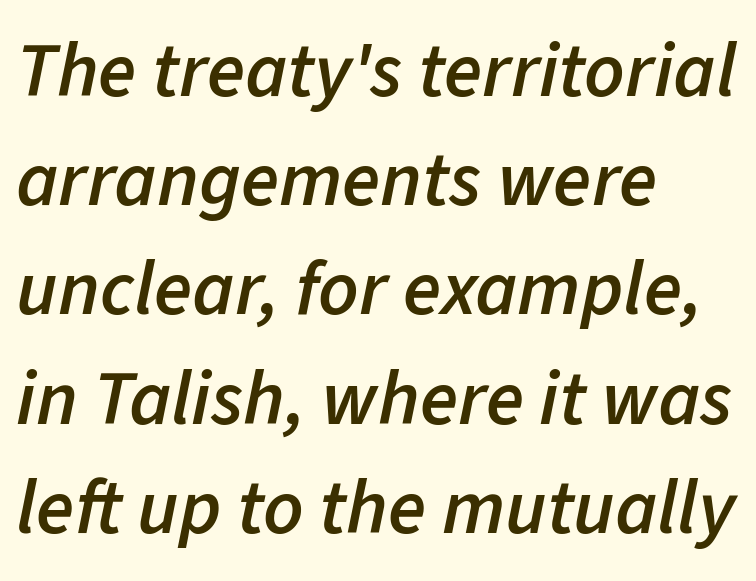
{"italic": "yes", "lean": "right", "slant_degrees": 11, "bold": "semi", "weight": "semibold", "width": "normal", "stroke_contrast": "low", "x_height": "medium", "monospaced": "no", "underline": "no", "align": "left", "line_spacing": "normal", "line_spacing_ratio": 1.4, "letter_spacing": "normal", "letter_spacing_em": 0.0, "glyph_px": 78}
